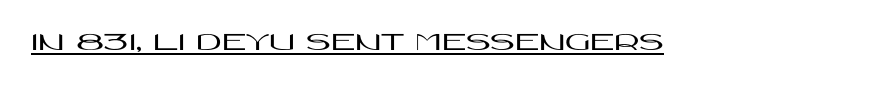
Q: Is the text italic (slanted)? A: No, it is upright.
Q: Is the text underlined? A: Yes.
Q: Is the spacing between letters normal or unusually wide? A: Normal.
